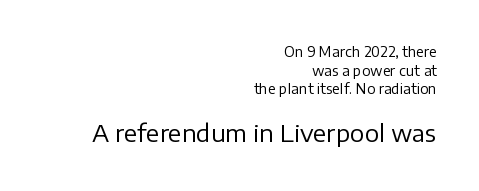
{"italic": "no", "bold": "no", "underline": "no", "align": "right", "line_spacing": "normal", "line_spacing_ratio": 1.33, "letter_spacing": "normal", "letter_spacing_em": 0.0, "larger_block": "second", "size_ratio": 1.71, "glyph_px": 24}
